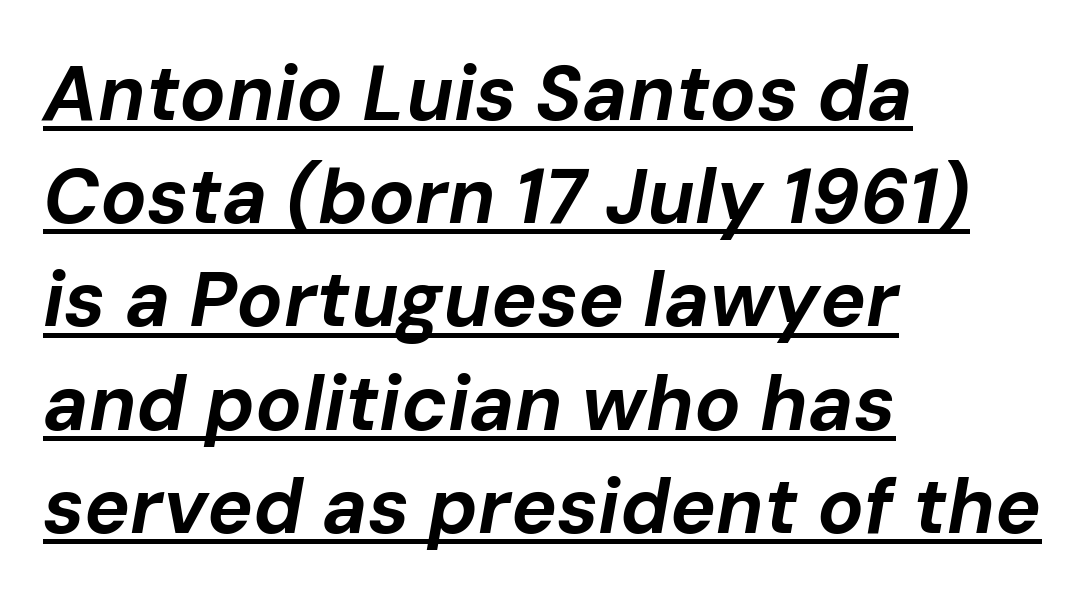
Glyph-to-glyph distance matches everyday printed text. The string is rendered with underlining switched on. The strokes are fattened all the way to bold. Line spacing here is normal. Is this a fixed-width face? No — the glyphs have proportional, varying widths.
